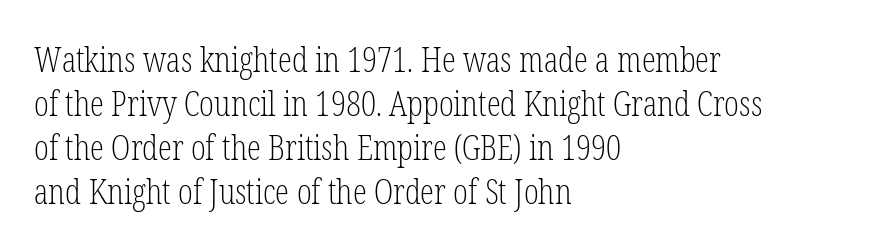
Q: Is the text bold? A: No.
Q: Is the text italic (slanted)? A: No, it is upright.
Q: Is the typeface a serif or a sans-serif typeface? A: Serif.
Q: Is the text underlined? A: No.
Q: How is the paragraph aligned? A: Left-aligned.
Q: Is the spacing between letters normal or unusually wide? A: Normal.
Q: Is the spacing between lines tight, normal or loose? A: Normal.
Q: Width (condensed, normal, or wide)? A: Condensed.
Q: Stroke contrast? A: Low.
Q: x-height? A: Medium.
Q: Monospaced? A: No.
